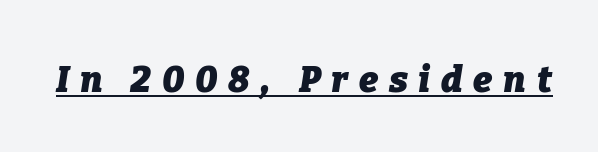
Q: Is the text bold? A: Yes.
Q: Is the text italic (slanted)? A: Yes, it leans right by about 9 degrees.
Q: Is the text underlined? A: Yes.
Q: Is the spacing between letters normal or unusually wide? A: Unusually wide.
Q: Width (condensed, normal, or wide)? A: Normal.
Q: Stroke contrast? A: Low.
Q: x-height? A: Medium.
Q: Monospaced? A: No.
